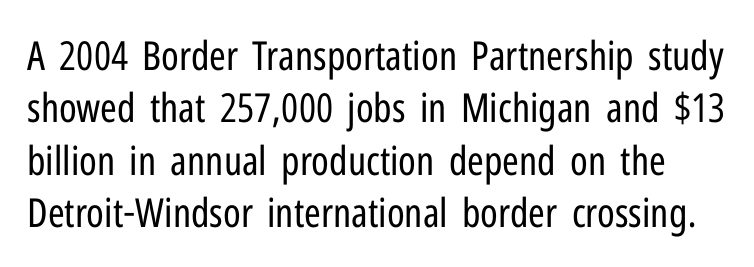
Is the letter spacing exaggerated? No — it looks like the ordinary default. Reading down the column, the eye jumps a familiar distance to each next line. Style check: upright. No extra ink here — the face is not bold.
